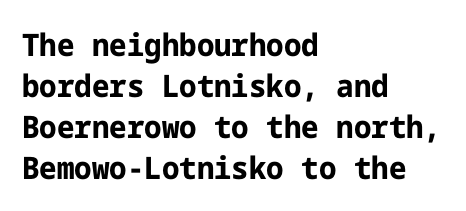
{"serif": "no", "italic": "no", "bold": "yes", "weight": "bold", "width": "normal", "stroke_contrast": "low", "x_height": "medium", "underline": "no", "align": "left", "line_spacing": "normal", "line_spacing_ratio": 1.32, "letter_spacing": "normal", "letter_spacing_em": 0.0, "glyph_px": 31}
